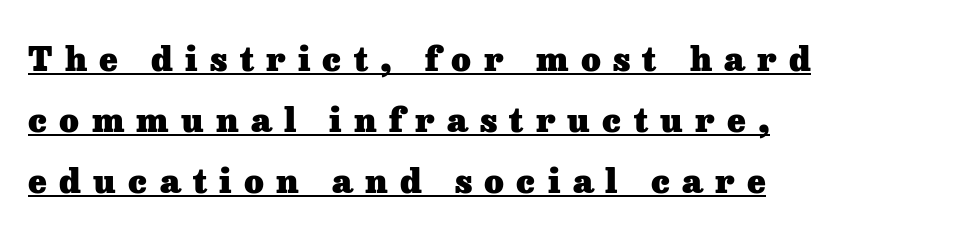
The image shows 34 px heavy serif type, upright; set left-aligned, line spacing 1.8x, unusually wide letter spacing (+0.36 em), underlined; low stroke contrast and a medium x-height.
